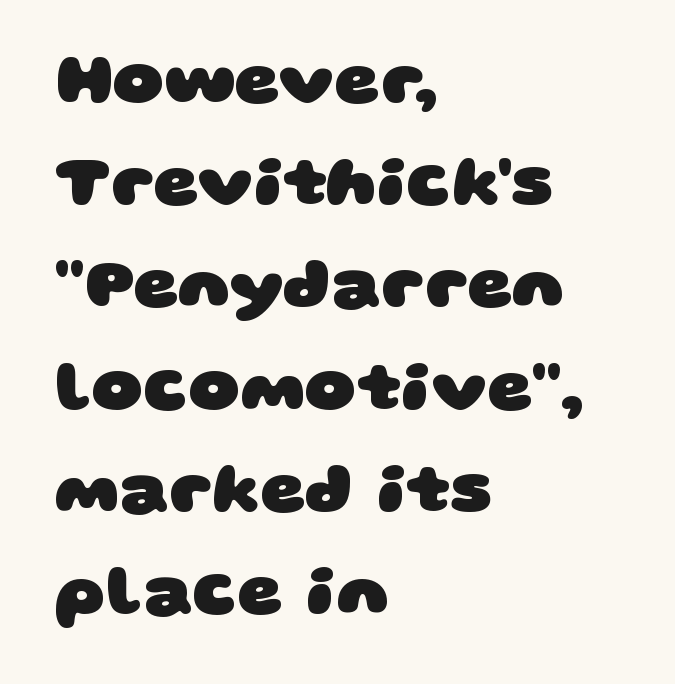
{"serif": "no", "bold": "yes", "weight": "heavy", "width": "wide", "stroke_contrast": "low", "x_height": "large", "monospaced": "no", "underline": "no", "align": "left", "line_spacing": "normal", "line_spacing_ratio": 1.46, "letter_spacing": "normal", "letter_spacing_em": 0.0, "glyph_px": 70}
